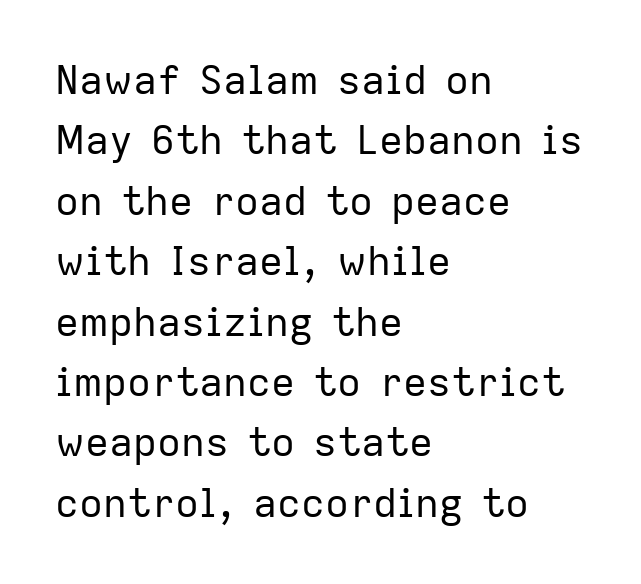
Compared with a centered layout, this one pins lines to the left instead. The glyphs in this specimen are sans serif. Plain, unruled lines of type. How are the letters spaced? Ordinarily, with no added tracking. Do the characters align in a grid? No, the font is proportional. The letters look calm and open, with moderate or lighter stems.
